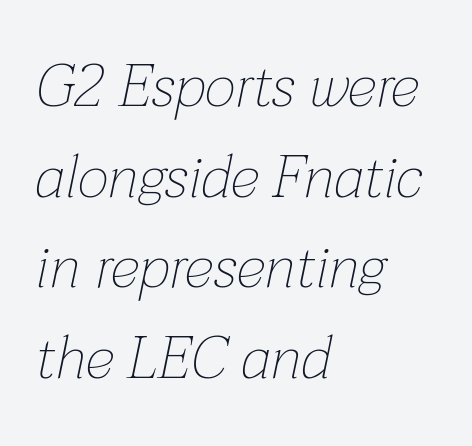
The image shows 60 px thin type, italic (leaning right); set left-aligned, normal line spacing (1.51x), normal letter spacing, not underlined; low stroke contrast and a medium x-height.
